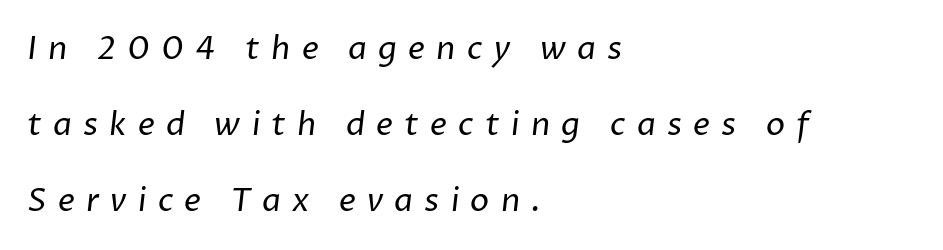
The image shows 32 px regular-weight sans-serif type; set left-aligned, loose line spacing (2.37x), unusually wide letter spacing (+0.35 em), not underlined; low stroke contrast and a medium x-height.
